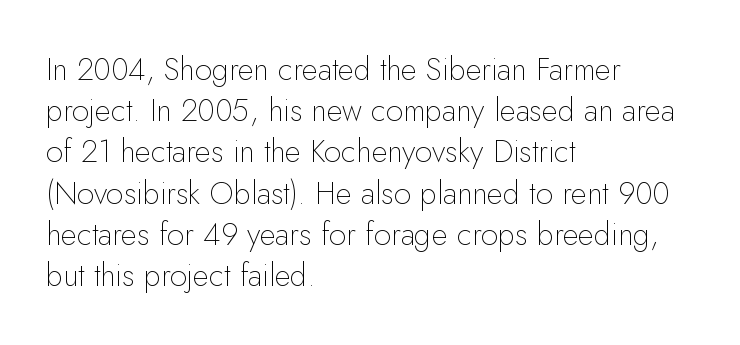
{"serif": "no", "italic": "no", "bold": "no", "weight": "thin", "width": "normal", "stroke_contrast": "low", "x_height": "small", "monospaced": "no", "underline": "no", "align": "left", "line_spacing": "normal", "line_spacing_ratio": 1.33, "letter_spacing": "normal", "letter_spacing_em": 0.0, "glyph_px": 31}
